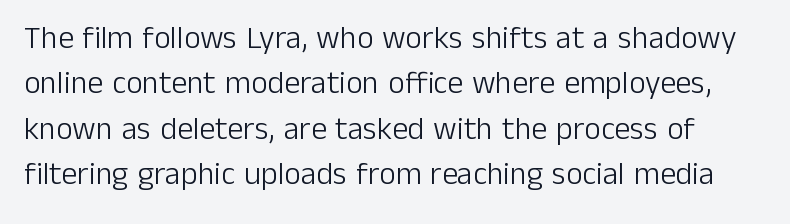
Q: Is the text bold? A: No.
Q: Is the text italic (slanted)? A: No, it is upright.
Q: Is the typeface a serif or a sans-serif typeface? A: Sans-serif.
Q: Is the text underlined? A: No.
Q: Is the spacing between letters normal or unusually wide? A: Normal.
Q: Is the spacing between lines tight, normal or loose? A: Normal.
Q: Width (condensed, normal, or wide)? A: Normal.
Q: Stroke contrast? A: Low.
Q: x-height? A: Medium.
Q: Monospaced? A: No.
